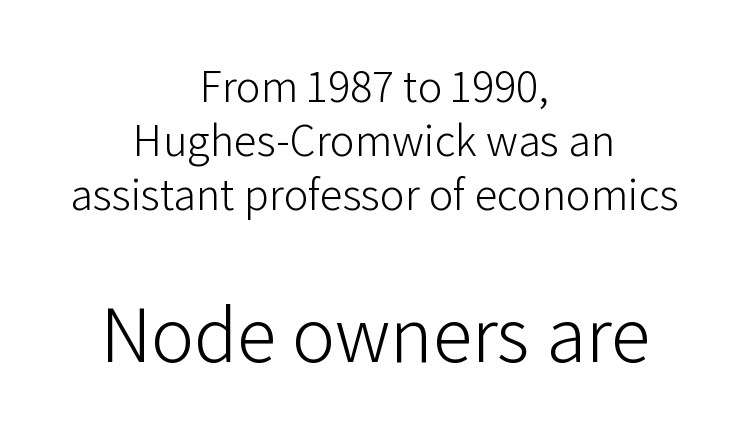
The space directly below the letters is spotless. These two chunks differ in scale, with the bottom chunk taking the larger measure. The font's upright variant was chosen for this text. The lines are quadded center.
